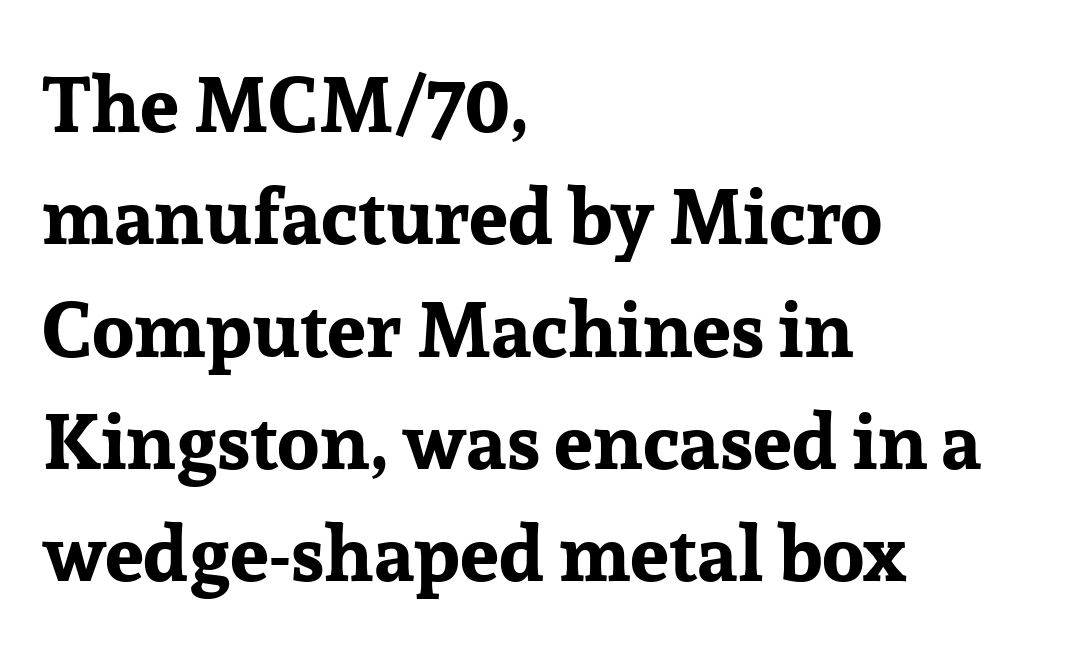
{"serif": "yes", "italic": "no", "bold": "yes", "weight": "bold", "width": "normal", "stroke_contrast": "low", "x_height": "medium", "monospaced": "no", "underline": "no", "align": "left", "line_spacing": "normal", "line_spacing_ratio": 1.44, "letter_spacing": "normal", "letter_spacing_em": 0.0, "glyph_px": 78}
